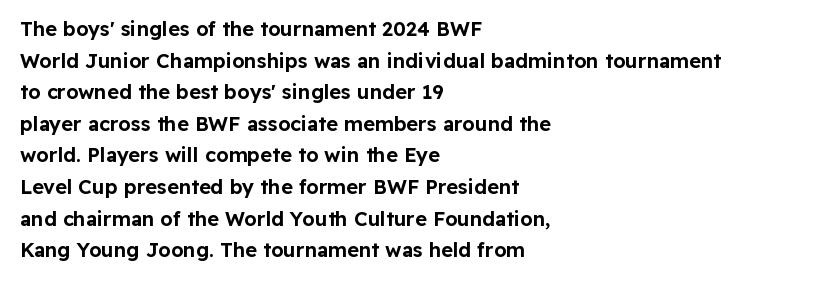
Q: Is the text italic (slanted)? A: No, it is upright.
Q: Is the text underlined? A: No.
Q: How is the paragraph aligned? A: Left-aligned.
Q: Is the spacing between letters normal or unusually wide? A: Normal.
Q: Is the spacing between lines tight, normal or loose? A: Normal.
